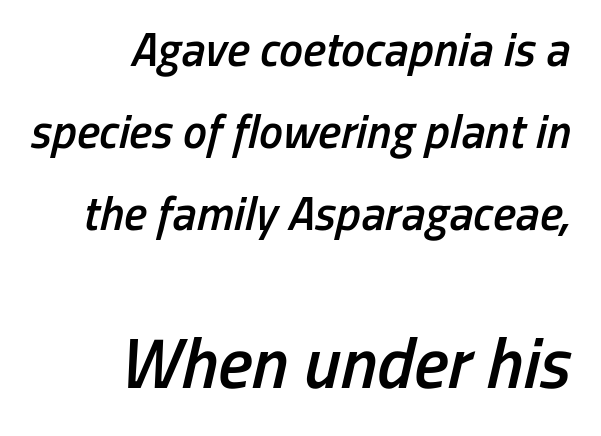
Q: Is the text bold? A: Semi-bold.
Q: Is the text italic (slanted)? A: Yes, it leans right by about 13 degrees.
Q: Is the text underlined? A: No.
Q: How is the paragraph aligned? A: Right-aligned.
Q: Is the spacing between letters normal or unusually wide? A: Normal.
Q: Which block of text is set in a larger size, the first (top) or the second (bottom)? A: The second (bottom) one.
Q: Width (condensed, normal, or wide)? A: Condensed.
Q: Stroke contrast? A: Low.
Q: x-height? A: Medium.
Q: Monospaced? A: No.
